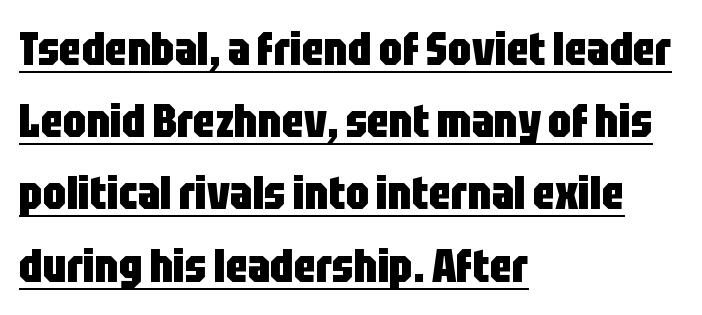
The image shows 46 px heavy, condensed sans-serif type, upright; set left-aligned, normal line spacing (1.57x), normal letter spacing, underlined; low stroke contrast and a large x-height.
